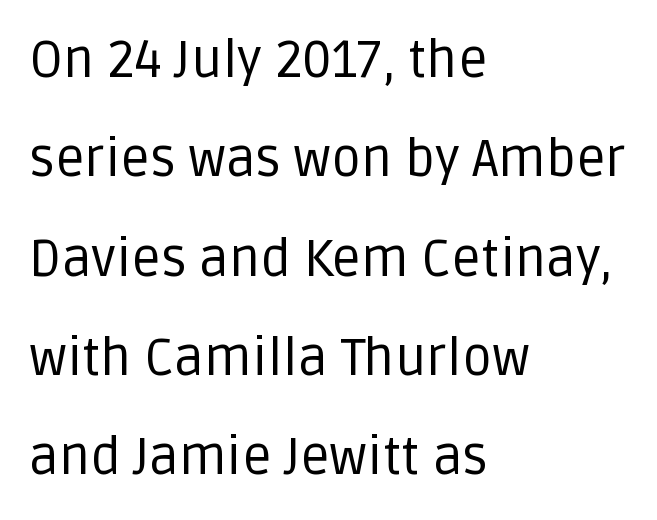
The image shows 52 px regular-weight sans-serif type, upright; set left-aligned, loose line spacing (1.91x), normal letter spacing, not underlined; low stroke contrast and a large x-height.
